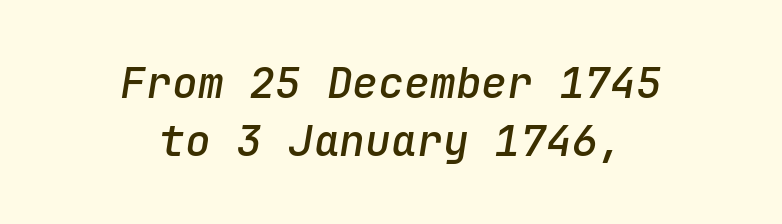
{"italic": "yes", "lean": "right", "slant_degrees": 9, "bold": "semi", "weight": "semibold", "width": "normal", "stroke_contrast": "low", "x_height": "medium", "monospaced": "yes", "underline": "no", "align": "center", "line_spacing": "normal", "line_spacing_ratio": 1.35, "letter_spacing": "normal", "letter_spacing_em": 0.0, "glyph_px": 43}
